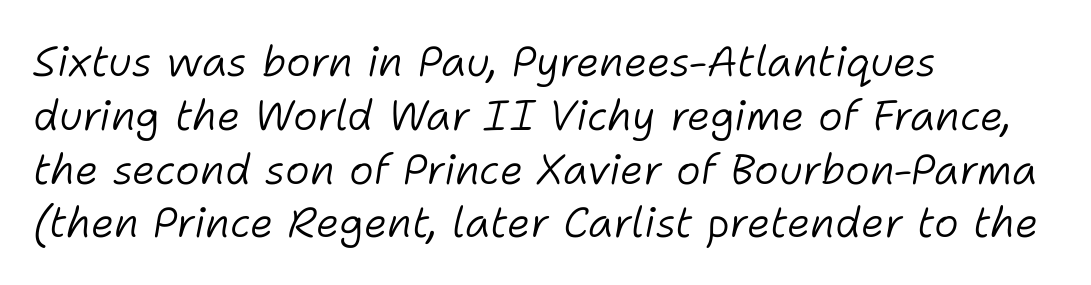
{"italic": "yes", "lean": "right", "slant_degrees": 11, "bold": "no", "weight": "light", "width": "normal", "stroke_contrast": "low", "x_height": "medium", "monospaced": "no", "underline": "no", "align": "left", "line_spacing": "normal", "line_spacing_ratio": 1.28, "letter_spacing": "normal", "letter_spacing_em": 0.0, "glyph_px": 42}
